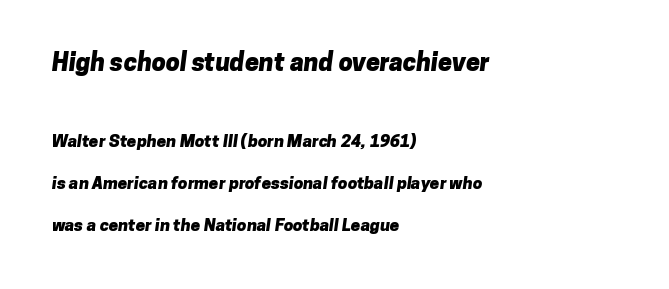
{"bold": "yes", "underline": "no", "align": "left", "line_spacing": "loose", "line_spacing_ratio": 2.48, "letter_spacing": "normal", "letter_spacing_em": 0.0, "larger_block": "first", "size_ratio": 1.47, "glyph_px": 25}
